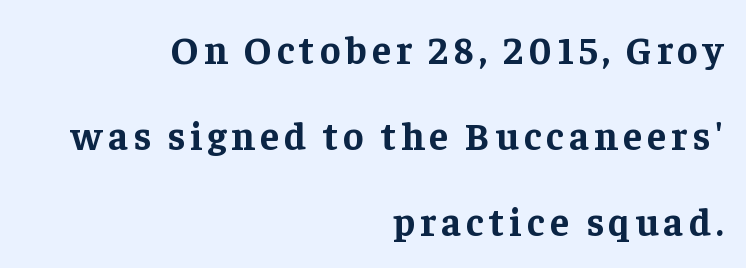
Q: Is the text bold? A: Yes.
Q: Is the text italic (slanted)? A: No, it is upright.
Q: Is the typeface a serif or a sans-serif typeface? A: Serif.
Q: Is the text underlined? A: No.
Q: How is the paragraph aligned? A: Right-aligned.
Q: Is the spacing between lines tight, normal or loose? A: Loose.
Q: Width (condensed, normal, or wide)? A: Normal.
Q: Stroke contrast? A: Low.
Q: x-height? A: Medium.
Q: Monospaced? A: No.
